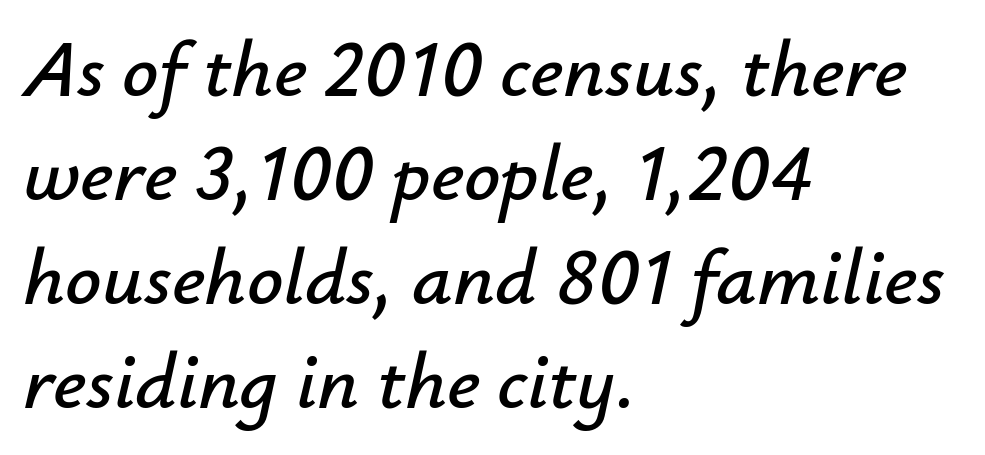
The image shows 80 px text type, italic (leaning right); set left-aligned, normal line spacing (1.3x), normal letter spacing, not underlined; low stroke contrast and a small x-height.
